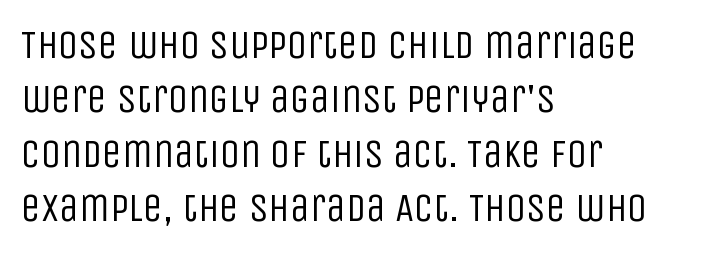
The image shows 40 px regular-weight, condensed sans-serif type, upright; set left-aligned, normal line spacing (1.36x), normal letter spacing, not underlined; low stroke contrast and a large x-height.
